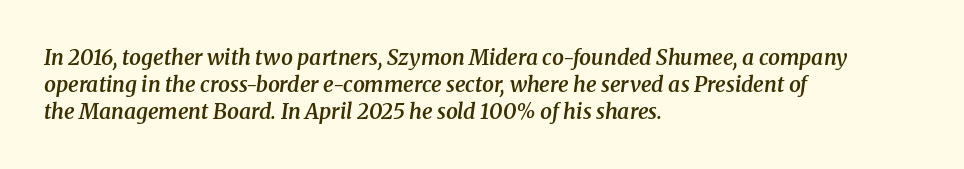
{"italic": "yes", "lean": "right", "slant_degrees": 8, "bold": "semi", "underline": "no", "align": "left", "line_spacing": "normal", "line_spacing_ratio": 1.28, "letter_spacing": "normal", "letter_spacing_em": 0.0, "glyph_px": 21}
